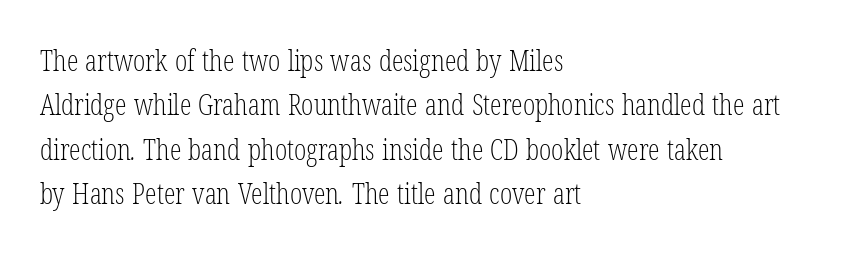
The image shows 29 px light, condensed serif type; set left-aligned, normal line spacing (1.53x), normal letter spacing, not underlined; low stroke contrast and a medium x-height.
